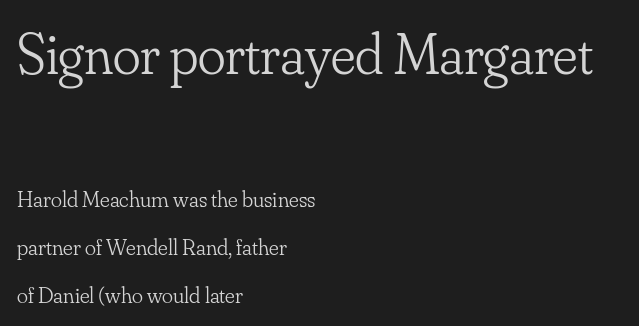
Q: Is the text bold? A: No.
Q: Is the text italic (slanted)? A: No, it is upright.
Q: Is the typeface a serif or a sans-serif typeface? A: Serif.
Q: Is the text underlined? A: No.
Q: How is the paragraph aligned? A: Left-aligned.
Q: Is the spacing between letters normal or unusually wide? A: Normal.
Q: Is the spacing between lines tight, normal or loose? A: Loose.
Q: Which block of text is set in a larger size, the first (top) or the second (bottom)? A: The first (top) one.
Q: Width (condensed, normal, or wide)? A: Normal.
Q: Stroke contrast? A: Low.
Q: x-height? A: Small.
Q: Monospaced? A: No.
